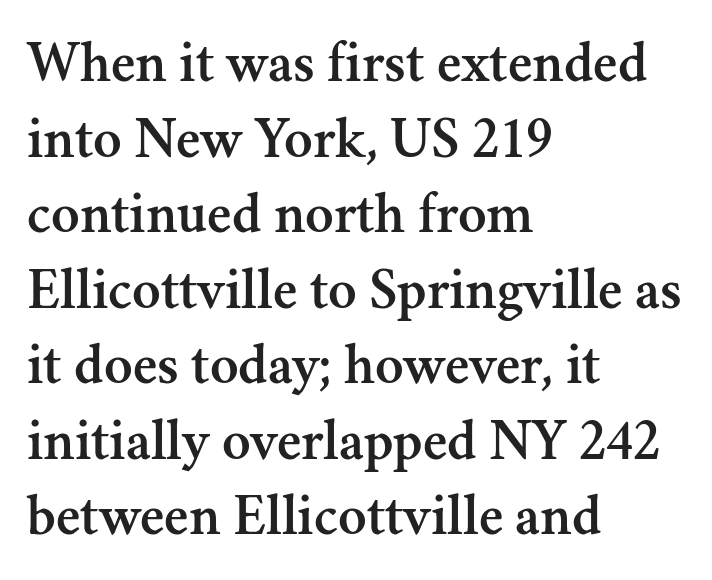
Interline gaps are of average width in this sample. The passage shown is not underscored anywhere. Tracking value appears to be zero — textbook default spacing. Characters remain perfectly vertical along every line. Observe the serifs anchoring each vertical stroke in this sample. The lines are quadded left.
